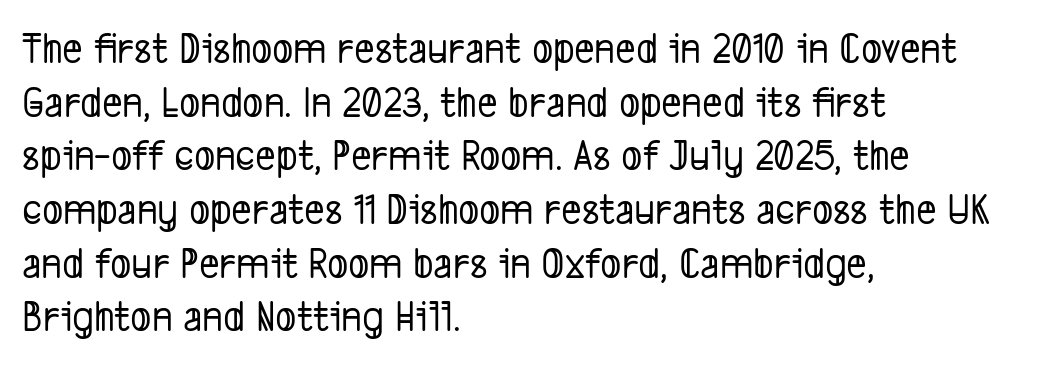
{"serif": "no", "width": "condensed", "stroke_contrast": "low", "x_height": "medium", "monospaced": "no", "underline": "no", "align": "left", "line_spacing_ratio": 1.22, "letter_spacing": "normal", "letter_spacing_em": 0.0, "glyph_px": 44}
